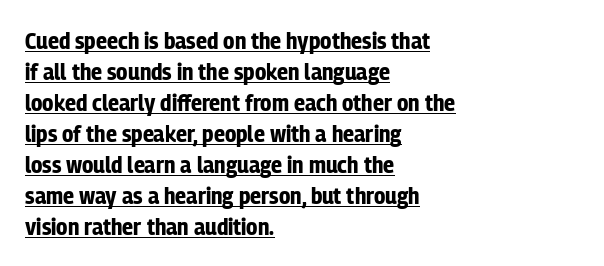
Q: Is the text bold? A: Yes.
Q: Is the text italic (slanted)? A: No, it is upright.
Q: Is the text underlined? A: Yes.
Q: How is the paragraph aligned? A: Left-aligned.
Q: Is the spacing between letters normal or unusually wide? A: Normal.
Q: Is the spacing between lines tight, normal or loose? A: Normal.
